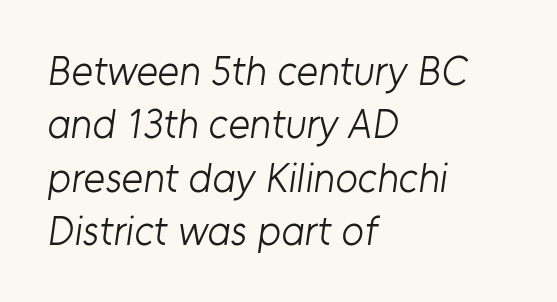
The letters look calm and open, with moderate or lighter stems. The gaps between neighbouring characters are ordinary and unremarkable. What kind of face is this? One without serifs — a sans. Varying glyph widths throughout — classic text-font behaviour. Left-aligned paragraph, ragged on the right. Summary of vertical rhythm: regular, with standard interline spacing.
